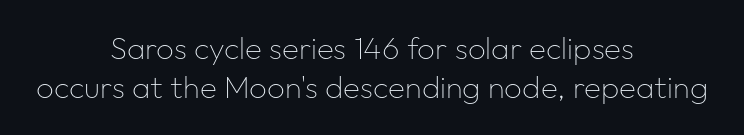
The image shows 31 px thin sans-serif type, upright; set centered, normal line spacing (1.25x), normal letter spacing, not underlined; low stroke contrast and a medium x-height.
